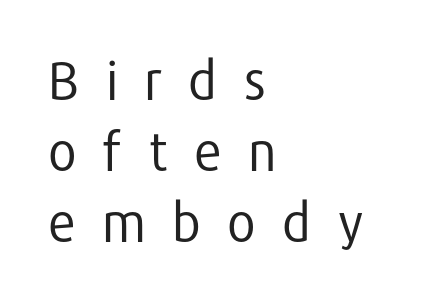
Q: Is the text bold? A: No.
Q: Is the text italic (slanted)? A: No, it is upright.
Q: Is the typeface a serif or a sans-serif typeface? A: Sans-serif.
Q: Is the text underlined? A: No.
Q: How is the paragraph aligned? A: Left-aligned.
Q: Is the spacing between letters normal or unusually wide? A: Unusually wide.
Q: Is the spacing between lines tight, normal or loose? A: Normal.
Q: Width (condensed, normal, or wide)? A: Normal.
Q: Stroke contrast? A: Low.
Q: x-height? A: Medium.
Q: Monospaced? A: No.
